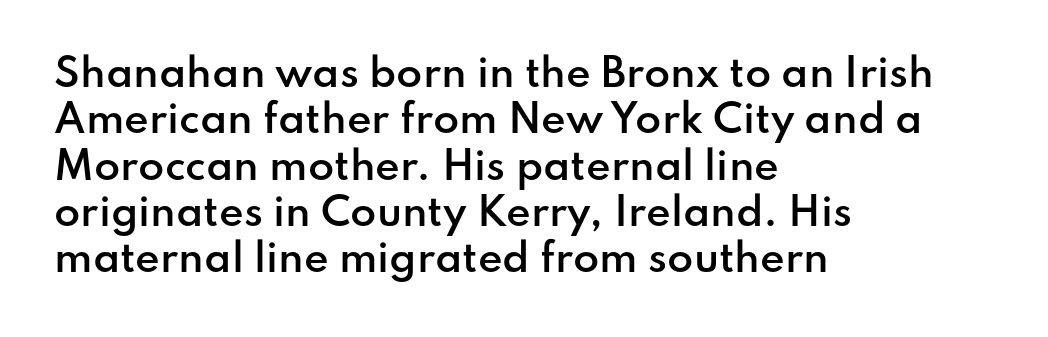
These lines are rendered in a variable-pitch font. The letters stand straight up with perfectly vertical stems. Each word holds together tightly as a unit, with standard inter-letter gaps. The sample has been set in demibold, a notch under bold. The face used here is a sans, in the tradition of grotesques and geometrics.
